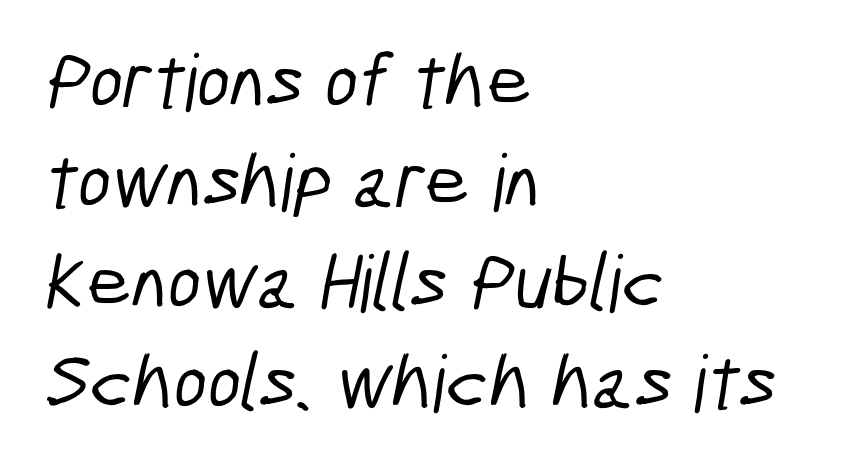
{"serif": "no", "width": "condensed", "stroke_contrast": "low", "x_height": "medium", "monospaced": "no", "underline": "no", "align": "left", "line_spacing": "normal", "line_spacing_ratio": 1.27, "letter_spacing": "normal", "letter_spacing_em": 0.0, "glyph_px": 79}
